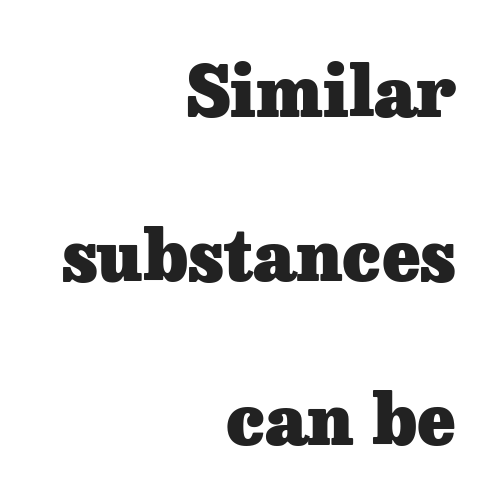
{"serif": "yes", "italic": "no", "bold": "yes", "weight": "heavy", "width": "normal", "stroke_contrast": "low", "x_height": "medium", "monospaced": "no", "underline": "no", "align": "right", "line_spacing": "loose", "line_spacing_ratio": 2.34, "letter_spacing": "normal", "letter_spacing_em": 0.0, "glyph_px": 70}
